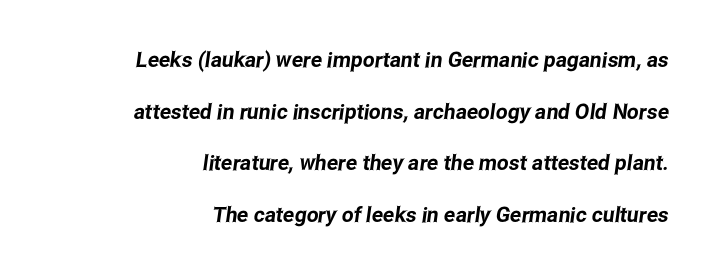
{"underline": "no", "align": "right", "line_spacing": "loose", "line_spacing_ratio": 2.46, "letter_spacing": "normal", "letter_spacing_em": 0.0, "glyph_px": 21}
